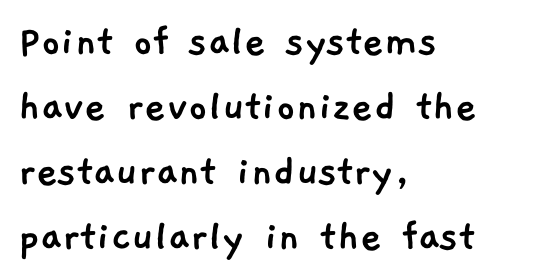
{"serif": "no", "width": "normal", "stroke_contrast": "low", "x_height": "medium", "monospaced": "no", "underline": "no", "align": "left", "line_spacing": "normal", "line_spacing_ratio": 1.38, "letter_spacing": "normal", "letter_spacing_em": 0.0, "glyph_px": 47}
